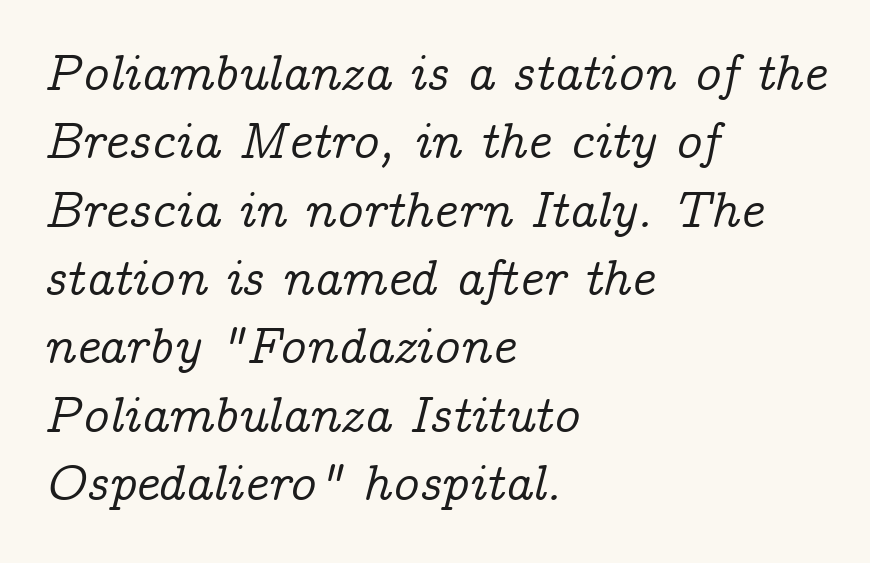
A normal amount of white space separates one row of letters from the next. The letters advance in unequal steps, a hallmark of proportional type. Bare-footed words on every line. Looking at the ascenders, they clearly lean. Alignment: flush left. The rendering shows small feet on the letterforms — a serif design.
